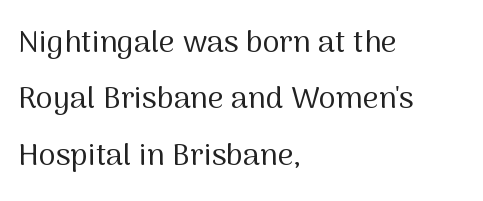
Q: Is the text bold? A: No.
Q: Is the text italic (slanted)? A: No, it is upright.
Q: Is the typeface a serif or a sans-serif typeface? A: Sans-serif.
Q: Is the text underlined? A: No.
Q: How is the paragraph aligned? A: Left-aligned.
Q: Is the spacing between letters normal or unusually wide? A: Normal.
Q: Width (condensed, normal, or wide)? A: Normal.
Q: Stroke contrast? A: Medium.
Q: x-height? A: Medium.
Q: Monospaced? A: No.
